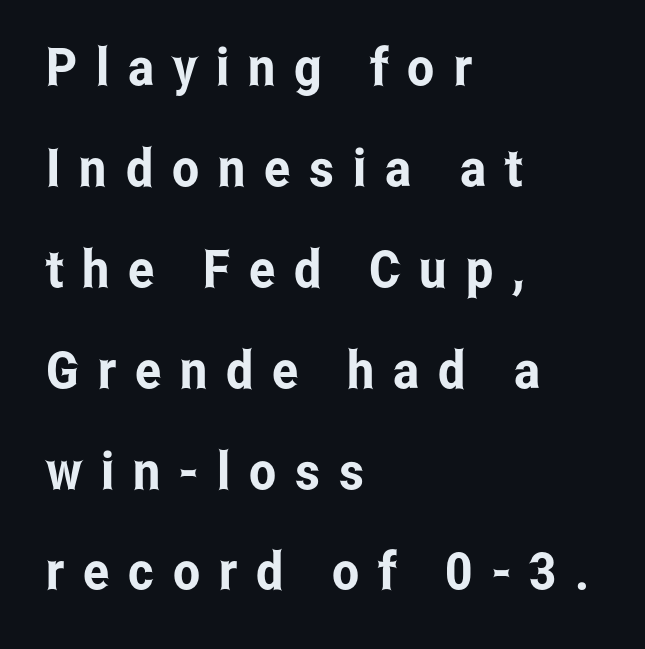
{"serif": "no", "italic": "no", "width": "condensed", "stroke_contrast": "low", "x_height": "medium", "monospaced": "no", "underline": "no", "align": "left", "line_spacing": "loose", "line_spacing_ratio": 1.94, "letter_spacing": "wide", "letter_spacing_em": 0.36, "glyph_px": 52}
